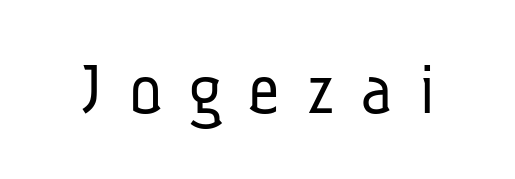
The image shows 77 px light, condensed sans-serif type; set unusually wide letter spacing (+0.35 em), not underlined; low stroke contrast and a medium x-height.
